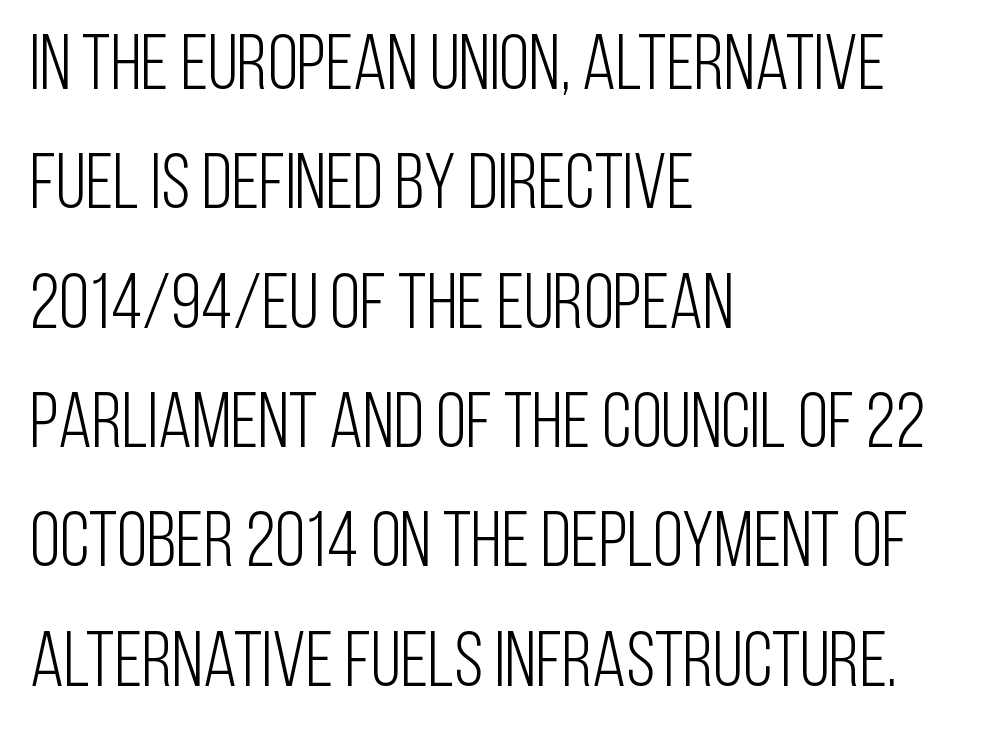
Standard letterfit; no display-style spreading of the glyphs. Looks like regular typesetting: each glyph gets only the width it needs. These lines were composed using upright roman letters. Unbolded letterforms with no extra heft. A clean baseline with only descenders dipping below it. How would I describe the line gaps? Plain and ordinary.
